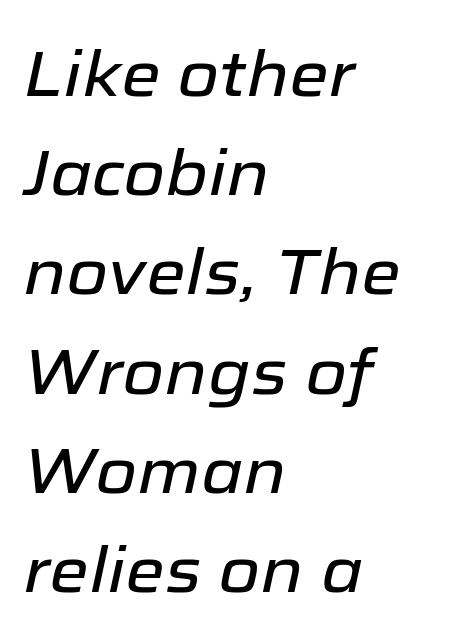
The image shows 64 px text type, italic (leaning right); set left-aligned, normal line spacing (1.55x), normal letter spacing, not underlined; low stroke contrast and a medium x-height.
